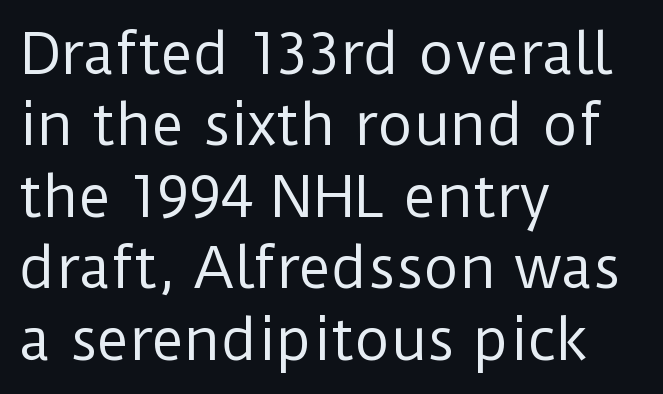
The image shows 55 px regular-weight sans-serif type, upright; set left-aligned, normal line spacing (1.3x), normal letter spacing, not underlined; low stroke contrast and a medium x-height.
